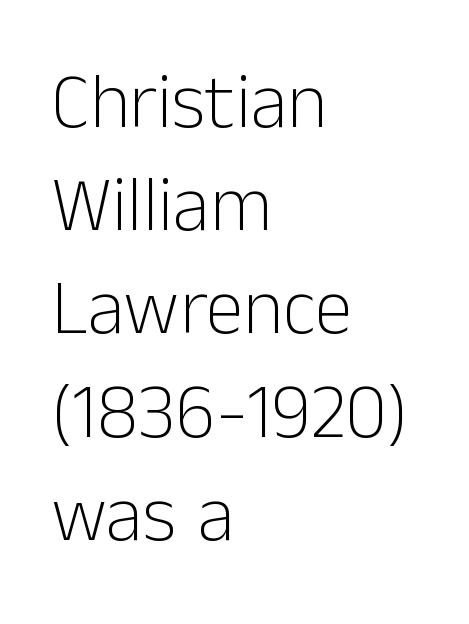
The image shows 77 px light sans-serif type, upright; set left-aligned, normal line spacing (1.34x), normal letter spacing, not underlined; low stroke contrast and a medium x-height.
